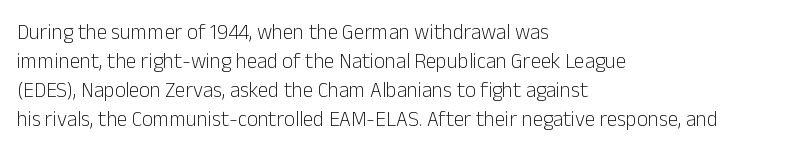
Q: Is the text bold? A: No.
Q: Is the text italic (slanted)? A: No, it is upright.
Q: Is the text underlined? A: No.
Q: How is the paragraph aligned? A: Left-aligned.
Q: Is the spacing between letters normal or unusually wide? A: Normal.
Q: Is the spacing between lines tight, normal or loose? A: Normal.
